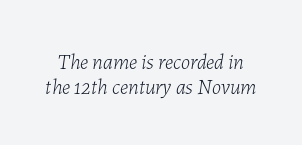
{"italic": "yes", "lean": "right", "slant_degrees": 7, "bold": "no", "underline": "no", "line_spacing_ratio": 1.19, "letter_spacing": "normal", "letter_spacing_em": 0.0, "glyph_px": 21}
